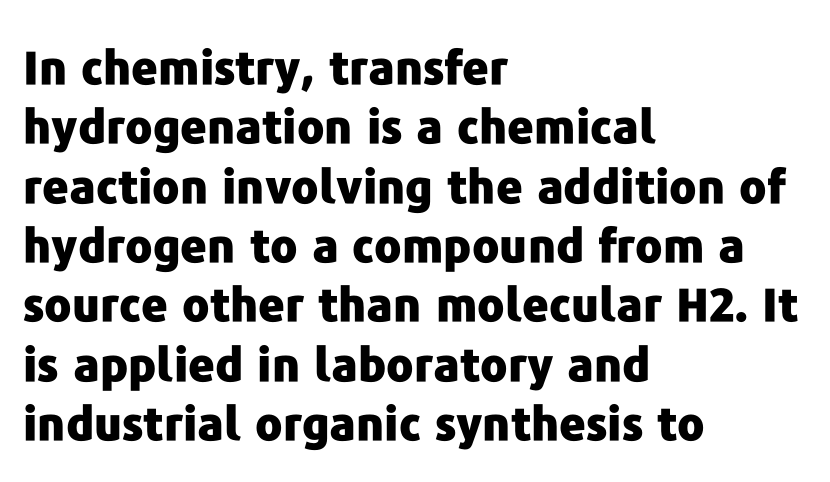
The image shows 46 px heavy sans-serif type, upright; set left-aligned, normal line spacing (1.29x), normal letter spacing, not underlined; low stroke contrast and a medium x-height.
